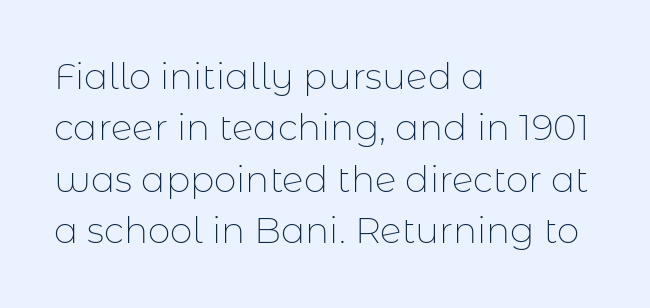
The image shows 36 px thin sans-serif type, upright; set left-aligned, normal line spacing (1.43x), normal letter spacing, not underlined; low stroke contrast and a medium x-height.
